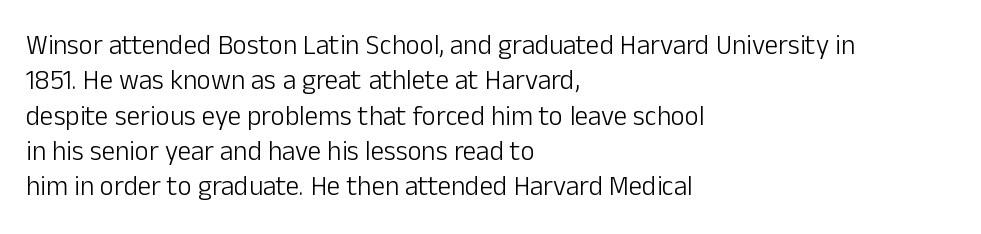
The image shows 27 px text type, upright; set left-aligned, normal line spacing (1.31x), normal letter spacing, not underlined.
